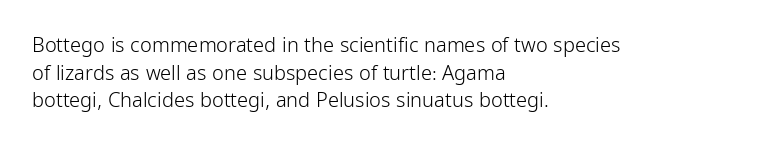
This rendering leaves character spacing at its baseline value. These lines stack with their left ends in a neat column. Reading down the column, the eye jumps a familiar distance to each next line. Stroke mass is kept to a normal reading level or below. Unlike italic type, these characters show no tilt at all. No word sits above an underline.
